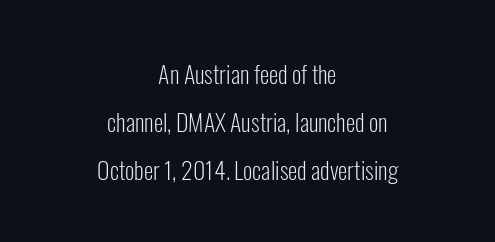
Students, observe: this is what heavily led, spacious text looks like. The gaps between neighbouring characters are ordinary and unremarkable. Think standard paragraph weight, or any step lighter than that. Every stem runs plumb, perpendicular to the baseline. Nobody drew a line under any word here. This rendering uses center alignment, leaving both contours irregular but symmetric.
